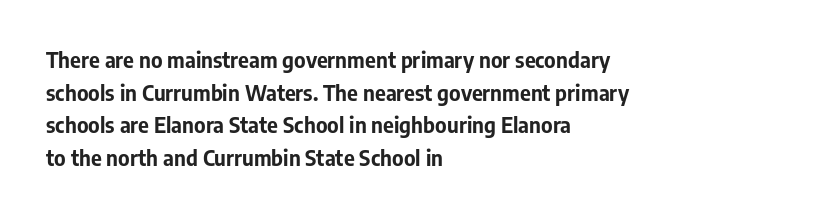
{"italic": "no", "bold": "yes", "underline": "no", "align": "left", "line_spacing": "normal", "line_spacing_ratio": 1.55, "letter_spacing": "normal", "letter_spacing_em": 0.0, "glyph_px": 21}
